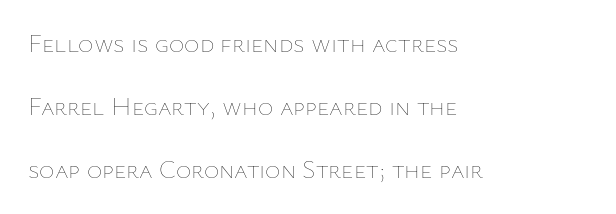
Q: Is the text bold? A: No.
Q: Is the text italic (slanted)? A: No, it is upright.
Q: Is the text underlined? A: No.
Q: How is the paragraph aligned? A: Left-aligned.
Q: Is the spacing between letters normal or unusually wide? A: Normal.
Q: Is the spacing between lines tight, normal or loose? A: Loose.
